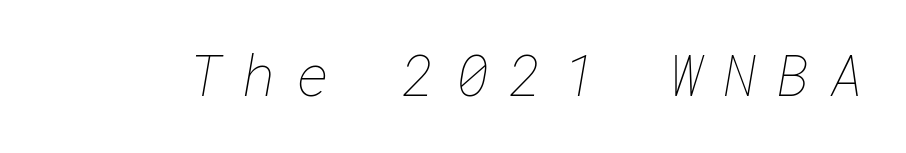
Q: Is the text bold? A: No.
Q: Is the text underlined? A: No.
Q: Is the spacing between letters normal or unusually wide? A: Unusually wide.
Q: Width (condensed, normal, or wide)? A: Normal.
Q: Stroke contrast? A: Low.
Q: x-height? A: Medium.
